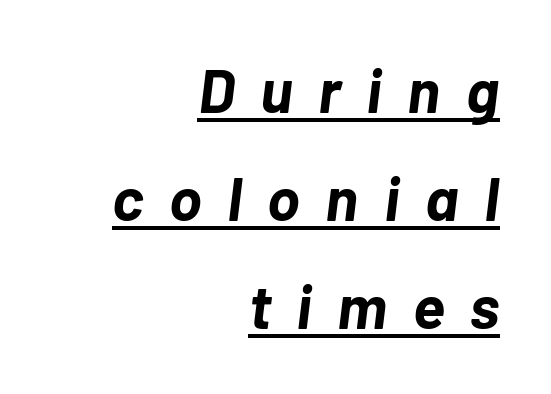
The image shows 61 px bold type, italic (leaning right); set right-aligned, line spacing 1.77x, unusually wide letter spacing (+0.42 em), underlined; low stroke contrast and a medium x-height.
